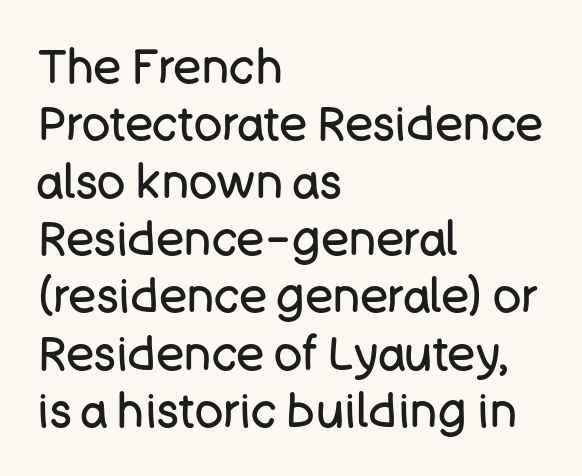
{"serif": "no", "italic": "no", "bold": "no", "weight": "regular", "width": "normal", "stroke_contrast": "low", "x_height": "large", "monospaced": "no", "underline": "no", "align": "left", "line_spacing_ratio": 1.22, "letter_spacing": "normal", "letter_spacing_em": 0.0, "glyph_px": 47}
